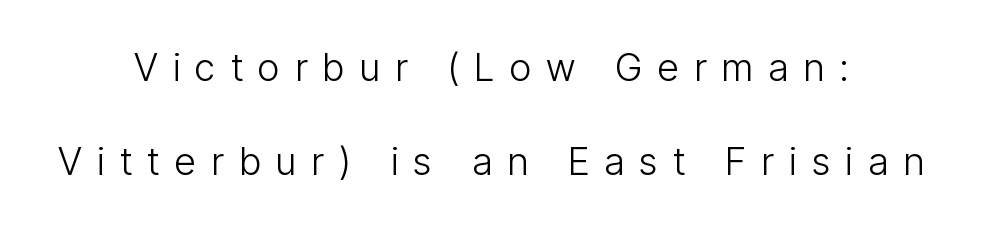
{"serif": "no", "italic": "no", "bold": "no", "weight": "light", "width": "condensed", "stroke_contrast": "low", "x_height": "medium", "monospaced": "no", "underline": "no", "align": "center", "line_spacing": "loose", "line_spacing_ratio": 2.47, "letter_spacing": "wide", "letter_spacing_em": 0.4, "glyph_px": 38}
